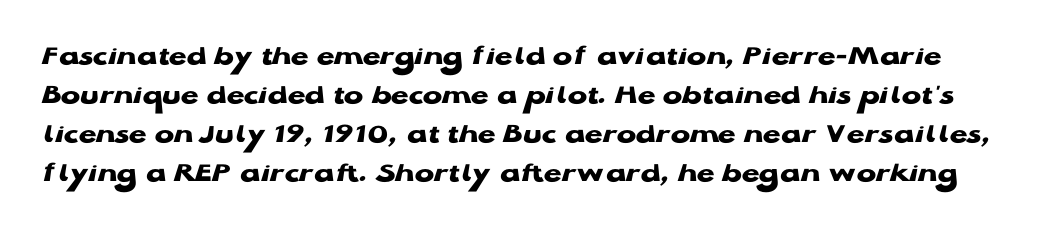
Q: Is the text bold? A: Yes.
Q: Is the text italic (slanted)? A: No, it is upright.
Q: Is the typeface a serif or a sans-serif typeface? A: Sans-serif.
Q: Is the text underlined? A: No.
Q: Is the spacing between letters normal or unusually wide? A: Normal.
Q: Is the spacing between lines tight, normal or loose? A: Normal.
Q: Width (condensed, normal, or wide)? A: Wide.
Q: Stroke contrast? A: Low.
Q: x-height? A: Medium.
Q: Monospaced? A: No.
